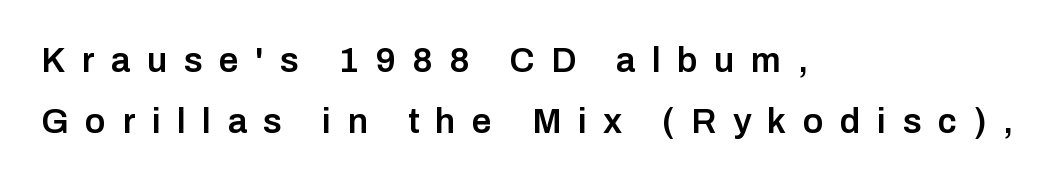
The image shows 35 px semibold sans-serif type, upright; set left-aligned, line spacing 1.73x, unusually wide letter spacing (+0.47 em), not underlined; low stroke contrast and a medium x-height.
